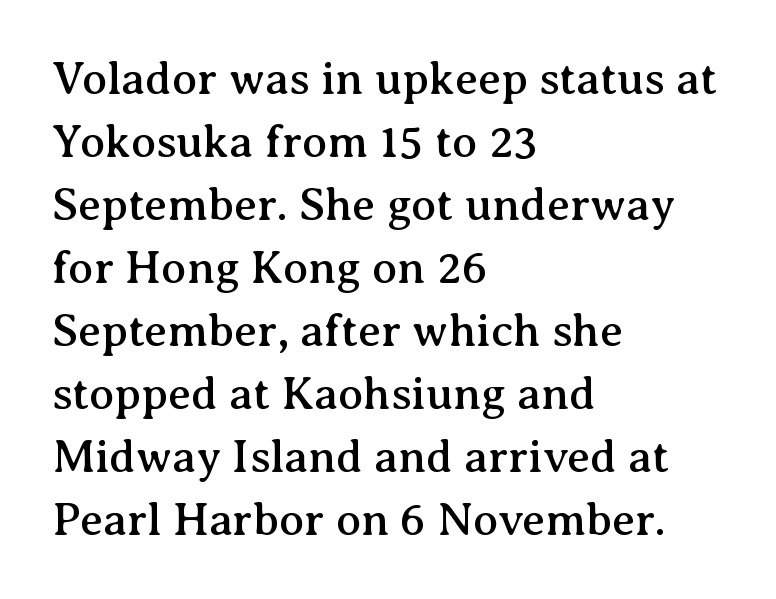
Q: Is the text italic (slanted)? A: No, it is upright.
Q: Is the typeface a serif or a sans-serif typeface? A: Serif.
Q: Is the text underlined? A: No.
Q: How is the paragraph aligned? A: Left-aligned.
Q: Is the spacing between letters normal or unusually wide? A: Normal.
Q: Is the spacing between lines tight, normal or loose? A: Normal.
Q: Width (condensed, normal, or wide)? A: Normal.
Q: Stroke contrast? A: Medium.
Q: x-height? A: Medium.
Q: Monospaced? A: No.
